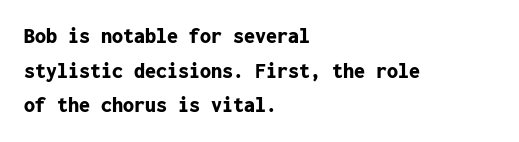
This sample uses an upright cut, with every glyph sitting square on the baseline. Whoever set this chose a conventional vertical rhythm. Students, note that the glyphs here touch the page at normal intervals. Strokes here are thick enough to call this a true bold.
